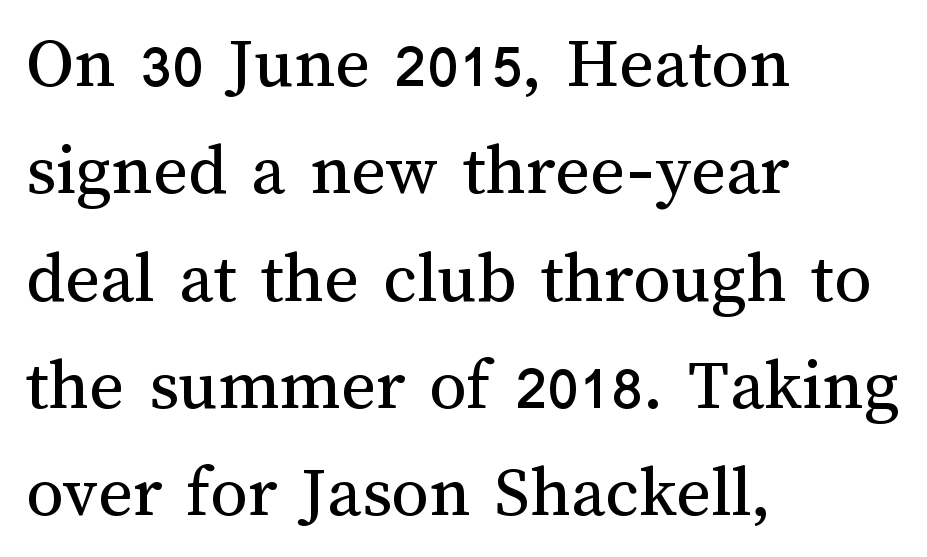
The specimen omits any rule beneath the text block's lines. Ordinary non-slanted type is in use. The rows are spaced the way most documents space them. Stem width sits at or under what a default text font uses. The letters advance in unequal steps, a hallmark of proportional type. The ragged edge is on the right, which tells us the setting is flush left.
